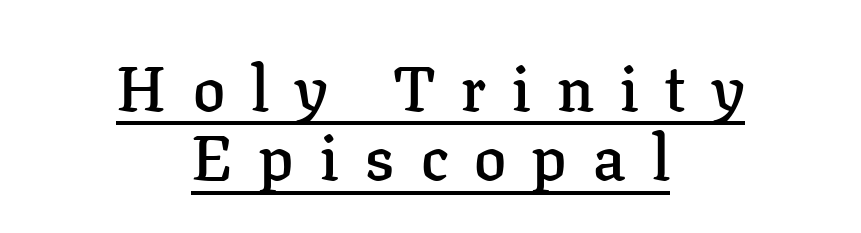
{"serif": "yes", "italic": "no", "bold": "semi", "weight": "semibold", "width": "normal", "stroke_contrast": "low", "x_height": "medium", "monospaced": "no", "underline": "yes", "align": "center", "line_spacing": "tight", "line_spacing_ratio": 1.08, "letter_spacing": "wide", "letter_spacing_em": 0.41, "glyph_px": 64}
